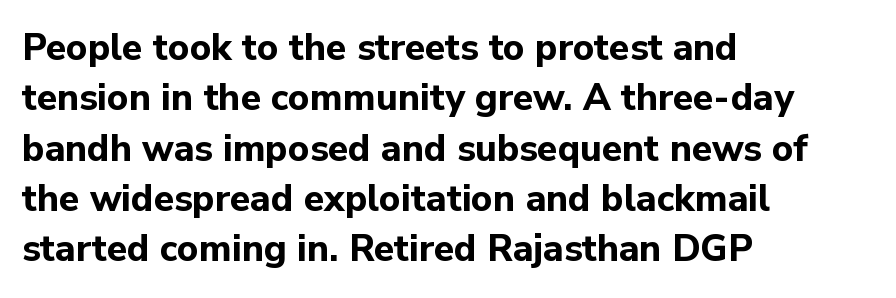
The image shows 37 px bold sans-serif type, upright; set left-aligned, normal line spacing (1.36x), normal letter spacing, not underlined; low stroke contrast and a medium x-height.
